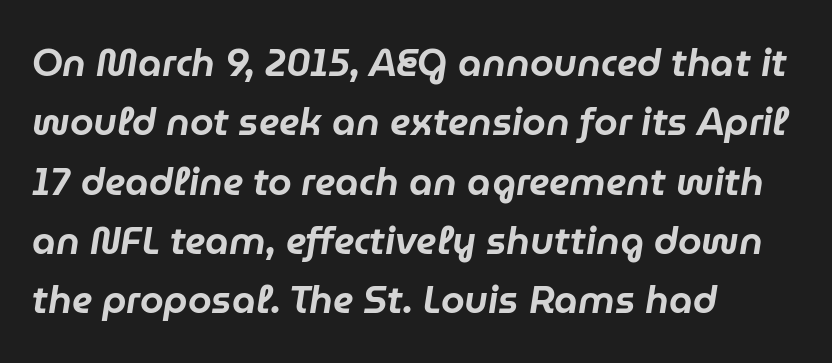
The image shows 38 px text type, italic (leaning right); set left-aligned, normal line spacing (1.56x), normal letter spacing, not underlined; low stroke contrast and a medium x-height.
